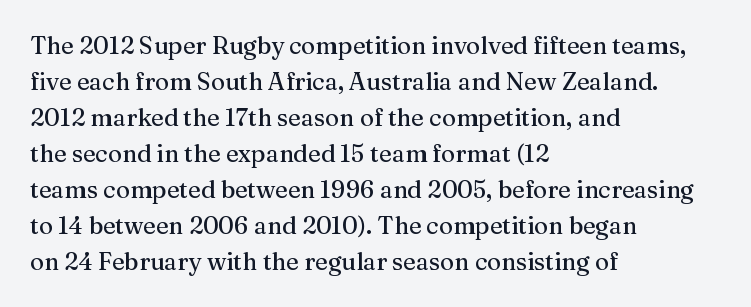
{"italic": "no", "underline": "no", "align": "left", "line_spacing": "normal", "line_spacing_ratio": 1.5, "letter_spacing": "normal", "letter_spacing_em": 0.0, "glyph_px": 24}
